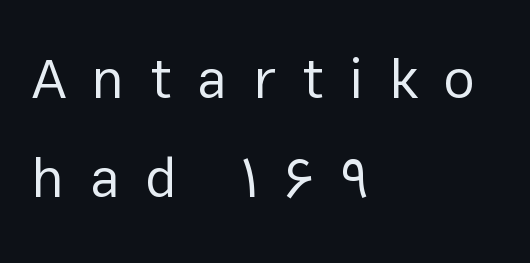
Q: Is the text bold? A: No.
Q: Is the text italic (slanted)? A: No, it is upright.
Q: Is the typeface a serif or a sans-serif typeface? A: Sans-serif.
Q: Is the text underlined? A: No.
Q: How is the paragraph aligned? A: Left-aligned.
Q: Is the spacing between letters normal or unusually wide? A: Unusually wide.
Q: Width (condensed, normal, or wide)? A: Normal.
Q: Stroke contrast? A: Low.
Q: x-height? A: Medium.
Q: Monospaced? A: No.
